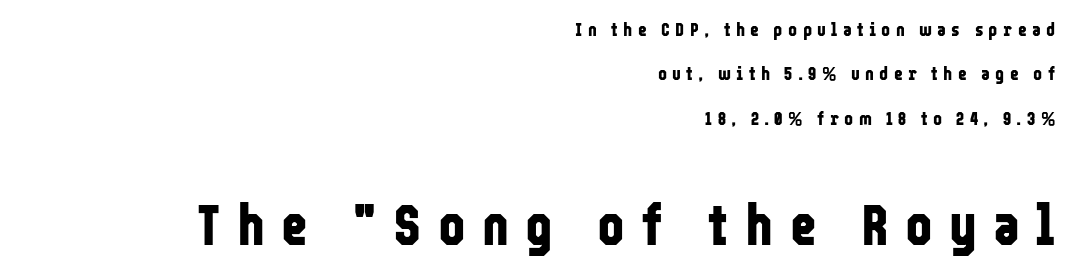
Q: Is the text bold? A: Yes.
Q: Is the text italic (slanted)? A: No, it is upright.
Q: Is the typeface a serif or a sans-serif typeface? A: Sans-serif.
Q: Is the text underlined? A: No.
Q: How is the paragraph aligned? A: Right-aligned.
Q: Is the spacing between letters normal or unusually wide? A: Unusually wide.
Q: Is the spacing between lines tight, normal or loose? A: Loose.
Q: Which block of text is set in a larger size, the first (top) or the second (bottom)? A: The second (bottom) one.
Q: Width (condensed, normal, or wide)? A: Condensed.
Q: Stroke contrast? A: Low.
Q: x-height? A: Medium.
Q: Monospaced? A: No.
